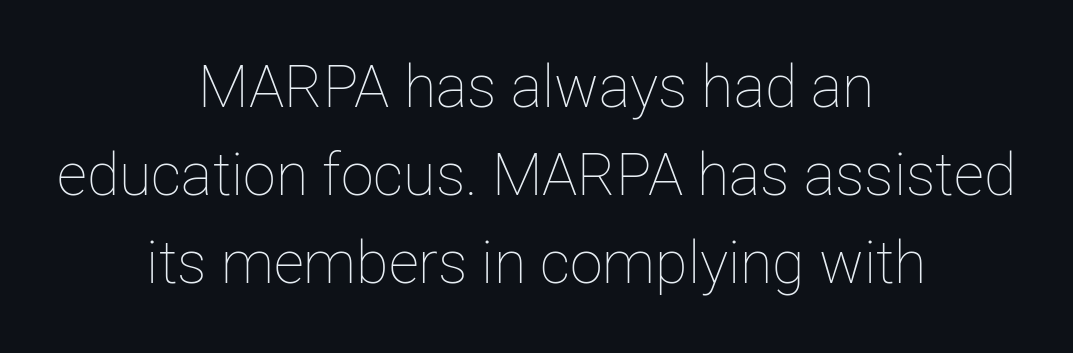
Varying glyph widths throughout — classic text-font behaviour. Lines of text with bare space underneath. The rendering positions every line midway between the sides. Italic? Not at all — the glyphs are vertical.
